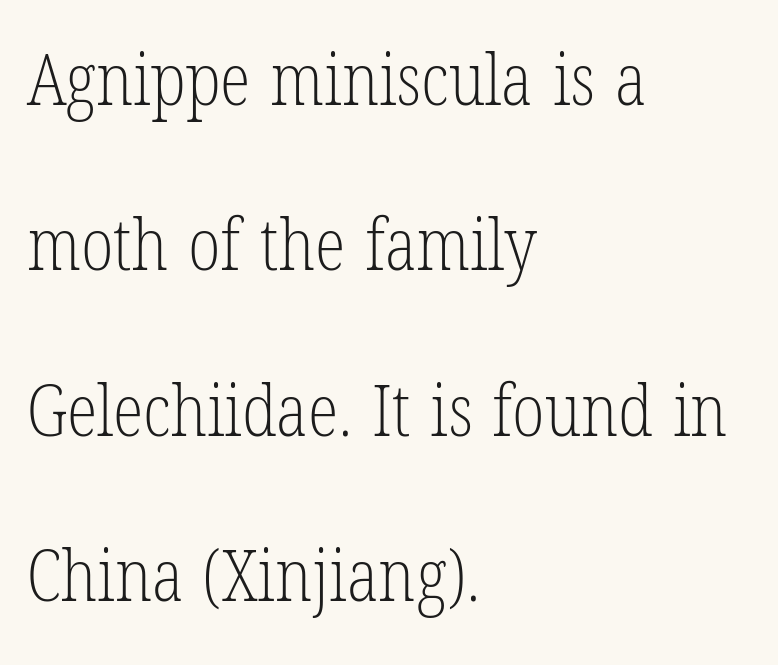
Underline: absent. Letters have the restrained weight of plain body copy at most. Characters remain perfectly vertical along every line. All the whitespace from short lines collects on the right. Little horizontal feet cap the strokes, marking this as serif type.
